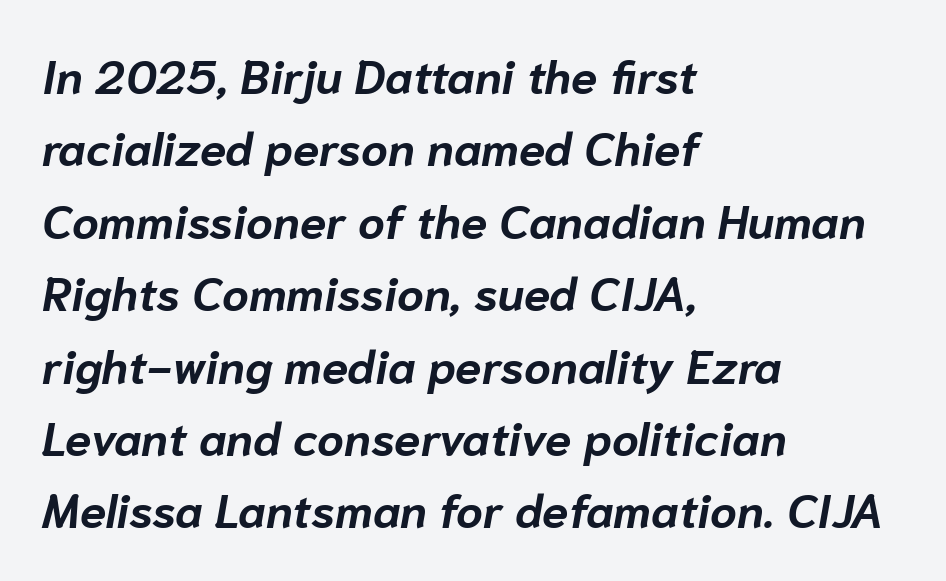
Q: Is the text bold? A: Yes.
Q: Is the text italic (slanted)? A: Yes, it leans right by about 10 degrees.
Q: Is the text underlined? A: No.
Q: How is the paragraph aligned? A: Left-aligned.
Q: Is the spacing between letters normal or unusually wide? A: Normal.
Q: Is the spacing between lines tight, normal or loose? A: Normal.
Q: Width (condensed, normal, or wide)? A: Normal.
Q: Stroke contrast? A: Low.
Q: x-height? A: Medium.
Q: Monospaced? A: No.
